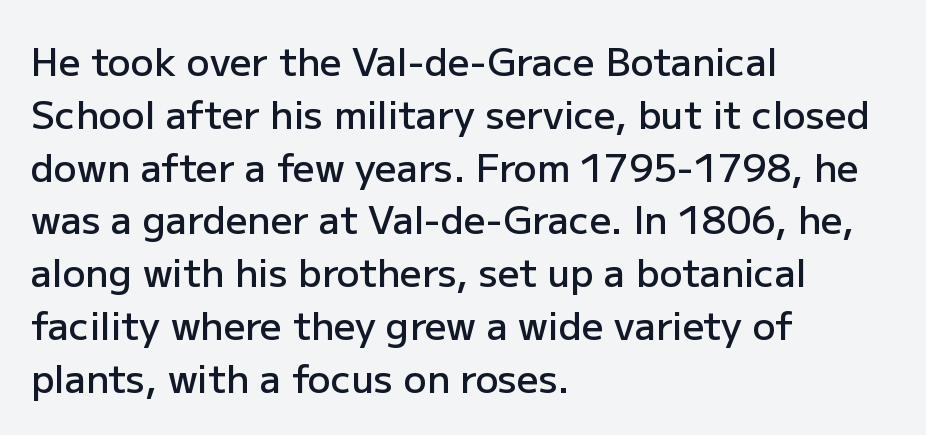
{"serif": "no", "italic": "no", "bold": "semi", "weight": "semibold", "width": "normal", "stroke_contrast": "low", "x_height": "medium", "monospaced": "no", "underline": "no", "align": "left", "line_spacing": "normal", "line_spacing_ratio": 1.39, "letter_spacing": "normal", "letter_spacing_em": 0.0, "glyph_px": 38}
